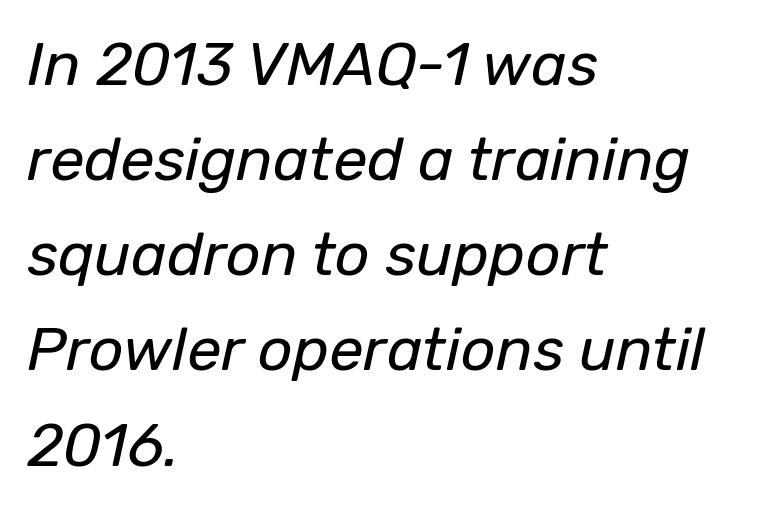
The image shows 61 px regular-weight type, italic (leaning right); set left-aligned, normal line spacing (1.56x), normal letter spacing, not underlined; low stroke contrast and a medium x-height.
